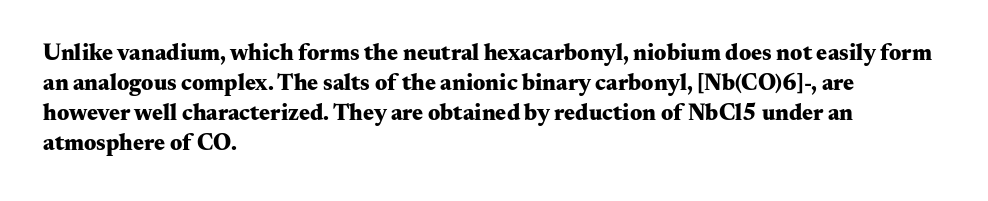
{"italic": "no", "bold": "yes", "underline": "no", "align": "left", "line_spacing": "normal", "line_spacing_ratio": 1.31, "letter_spacing": "normal", "letter_spacing_em": 0.0, "glyph_px": 23}
